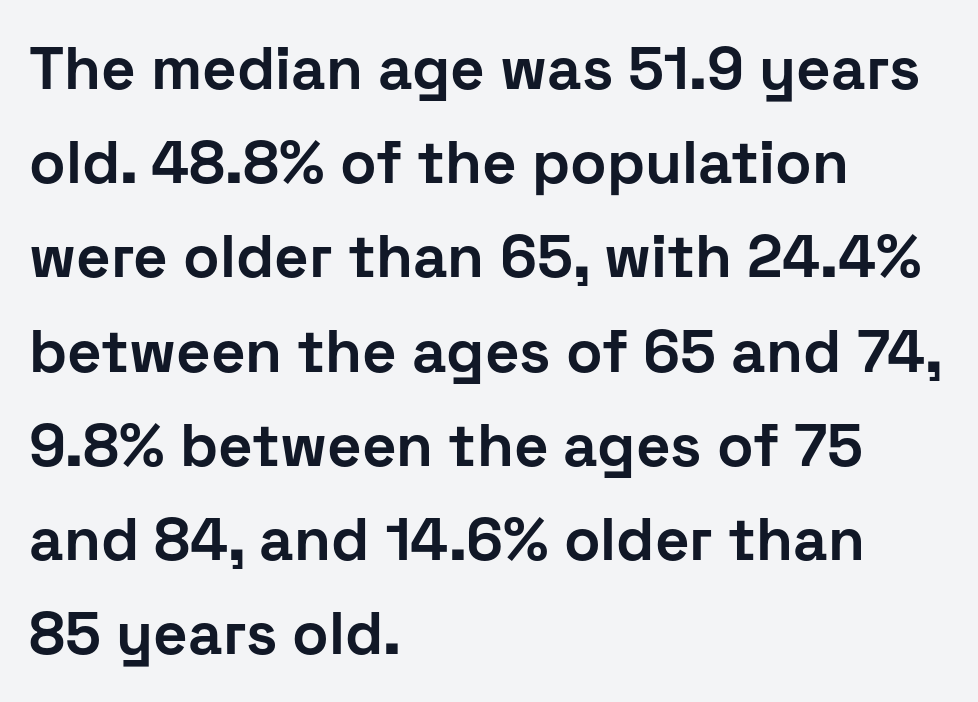
The image shows 60 px bold sans-serif type, upright; set left-aligned, normal line spacing (1.57x), normal letter spacing, not underlined; low stroke contrast and a medium x-height.
